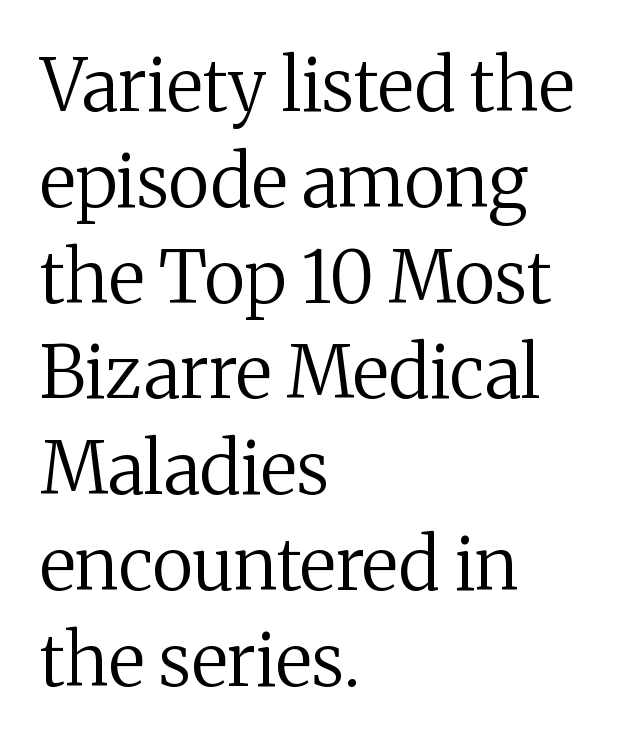
The image shows 72 px regular-weight serif type, upright; set left-aligned, normal line spacing (1.33x), normal letter spacing, not underlined; medium stroke contrast and a medium x-height.
